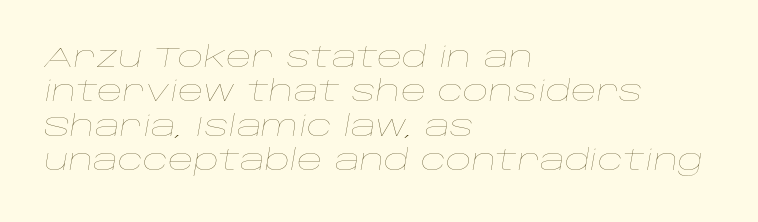
The image shows 28 px thin, wide type, italic (leaning right); set left-aligned, line spacing 1.23x, normal letter spacing, not underlined; low stroke contrast and a large x-height.
